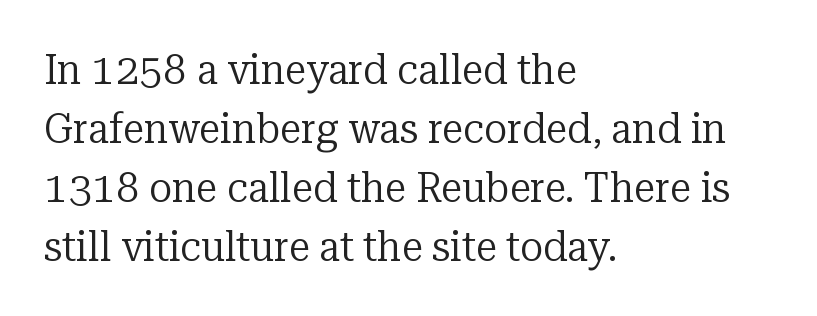
Q: Is the text bold? A: No.
Q: Is the text italic (slanted)? A: No, it is upright.
Q: Is the typeface a serif or a sans-serif typeface? A: Serif.
Q: Is the text underlined? A: No.
Q: How is the paragraph aligned? A: Left-aligned.
Q: Is the spacing between letters normal or unusually wide? A: Normal.
Q: Is the spacing between lines tight, normal or loose? A: Normal.
Q: Width (condensed, normal, or wide)? A: Normal.
Q: Stroke contrast? A: Low.
Q: x-height? A: Medium.
Q: Monospaced? A: No.
